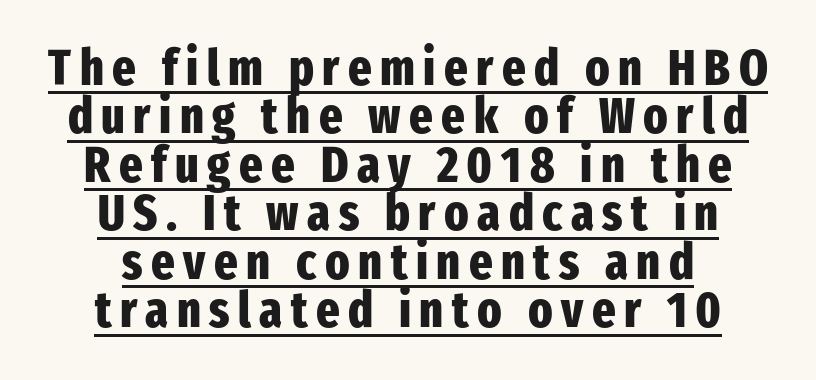
{"serif": "no", "italic": "no", "bold": "yes", "weight": "heavy", "width": "condensed", "stroke_contrast": "low", "x_height": "medium", "monospaced": "no", "underline": "yes", "align": "center", "line_spacing": "tight", "line_spacing_ratio": 0.97, "glyph_px": 50}
